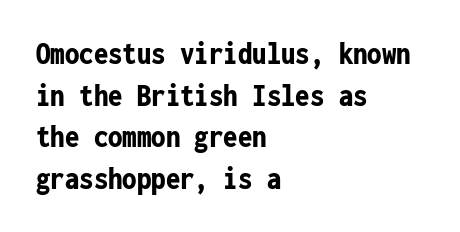
The image shows 32 px bold, condensed sans-serif type, upright, monospaced; set left-aligned, normal line spacing (1.3x), normal letter spacing, not underlined; low stroke contrast and a medium x-height.
